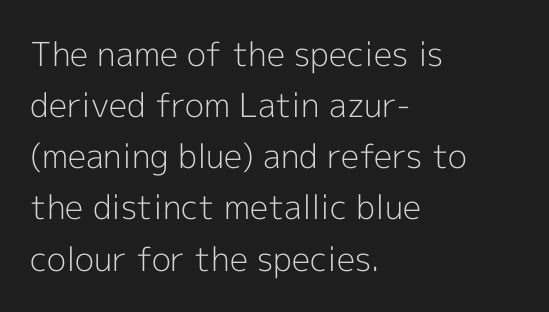
The image shows 33 px light sans-serif type, upright; set left-aligned, normal line spacing (1.55x), normal letter spacing, not underlined; a medium x-height.
